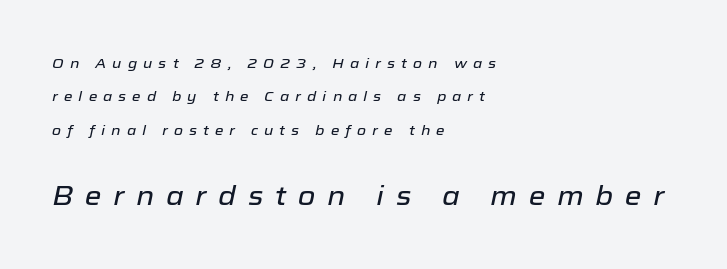
The image shows 27 px text type, italic (leaning right); set left-aligned, loose line spacing (2.39x), unusually wide letter spacing (+0.43 em), not underlined; the second (bottom) block is 1.93x larger.
